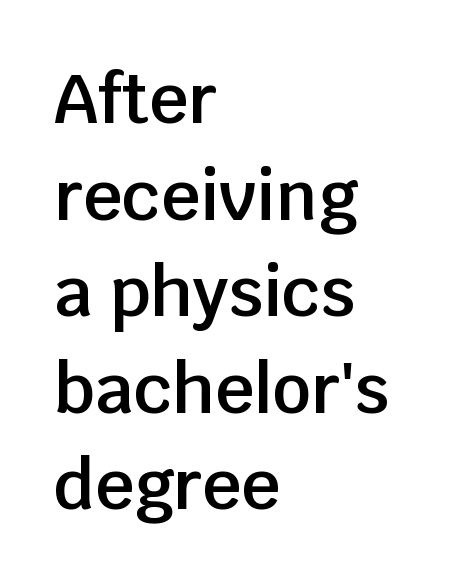
Q: Is the text bold? A: Semi-bold.
Q: Is the text italic (slanted)? A: No, it is upright.
Q: Is the typeface a serif or a sans-serif typeface? A: Sans-serif.
Q: Is the text underlined? A: No.
Q: How is the paragraph aligned? A: Left-aligned.
Q: Is the spacing between letters normal or unusually wide? A: Normal.
Q: Is the spacing between lines tight, normal or loose? A: Normal.
Q: Width (condensed, normal, or wide)? A: Normal.
Q: Stroke contrast? A: Low.
Q: x-height? A: Large.
Q: Monospaced? A: No.
